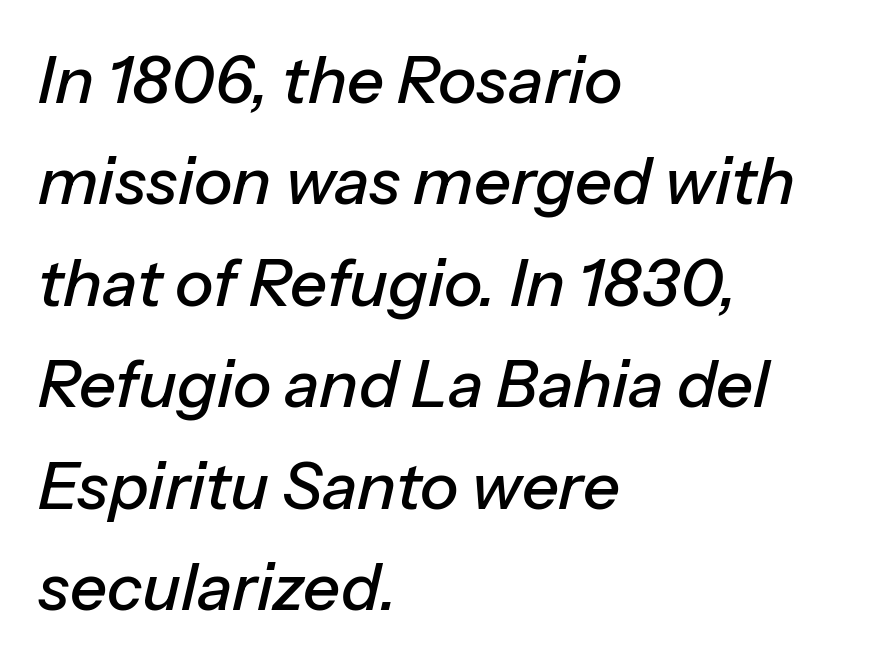
Q: Is the text italic (slanted)? A: Yes, it leans right by about 13 degrees.
Q: Is the text underlined? A: No.
Q: How is the paragraph aligned? A: Left-aligned.
Q: Is the spacing between letters normal or unusually wide? A: Normal.
Q: Is the spacing between lines tight, normal or loose? A: Normal.
Q: Width (condensed, normal, or wide)? A: Normal.
Q: Stroke contrast? A: Low.
Q: x-height? A: Medium.
Q: Monospaced? A: No.
